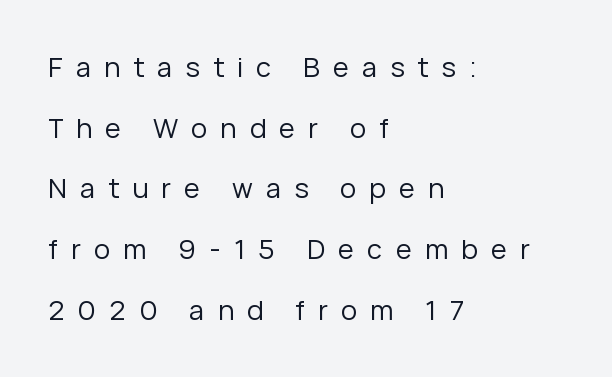
The image shows 27 px text type, upright; set left-aligned, loose line spacing (2.25x), unusually wide letter spacing (+0.49 em), not underlined.
